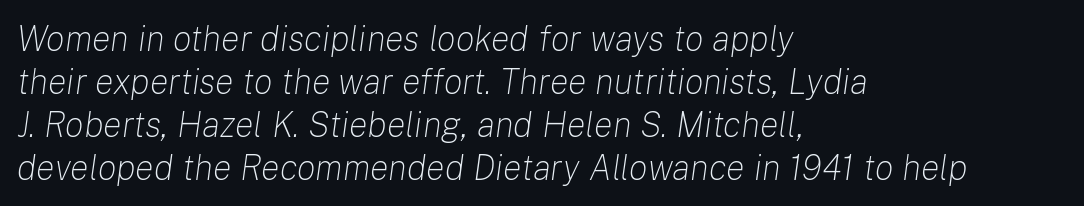
Q: Is the text bold? A: No.
Q: Is the text italic (slanted)? A: Yes, it leans right by about 8 degrees.
Q: Is the text underlined? A: No.
Q: How is the paragraph aligned? A: Left-aligned.
Q: Is the spacing between letters normal or unusually wide? A: Normal.
Q: Width (condensed, normal, or wide)? A: Normal.
Q: Stroke contrast? A: Low.
Q: x-height? A: Medium.
Q: Monospaced? A: No.
